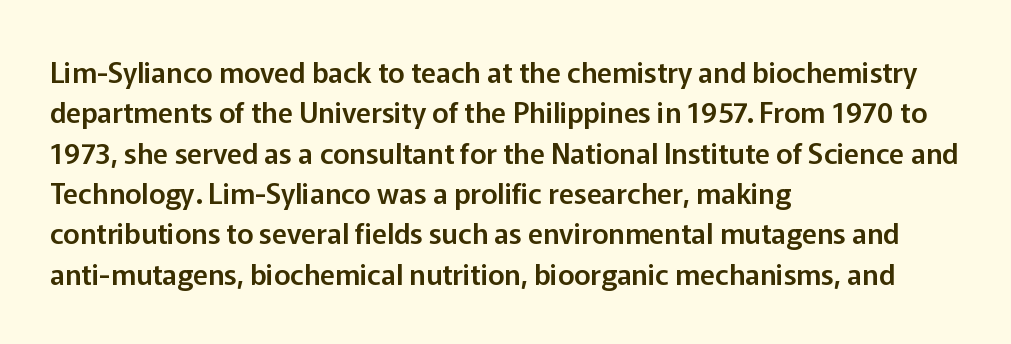
Characters remain perfectly vertical along every line. Varying glyph widths throughout — classic text-font behaviour. The face used here is a sans, in the tradition of grotesques and geometrics. Which margin do the lines hug? The left one — the right edge is uneven. Whoever set this chose a conventional vertical rhythm.
